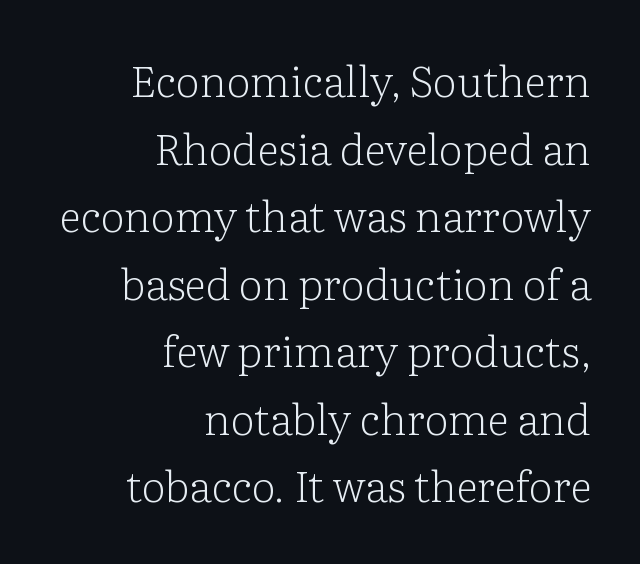
{"serif": "yes", "italic": "no", "bold": "no", "weight": "light", "width": "normal", "stroke_contrast": "low", "x_height": "medium", "monospaced": "no", "underline": "no", "align": "right", "line_spacing": "normal", "line_spacing_ratio": 1.57, "letter_spacing": "normal", "letter_spacing_em": 0.0, "glyph_px": 43}
